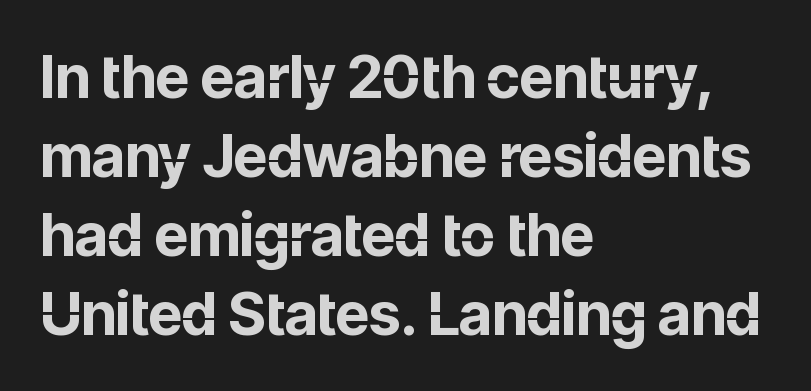
Q: Is the text bold? A: Yes.
Q: Is the text italic (slanted)? A: No, it is upright.
Q: Is the typeface a serif or a sans-serif typeface? A: Sans-serif.
Q: Is the text underlined? A: No.
Q: How is the paragraph aligned? A: Left-aligned.
Q: Is the spacing between letters normal or unusually wide? A: Normal.
Q: Is the spacing between lines tight, normal or loose? A: Normal.
Q: Width (condensed, normal, or wide)? A: Normal.
Q: Stroke contrast? A: Low.
Q: x-height? A: Medium.
Q: Monospaced? A: No.
